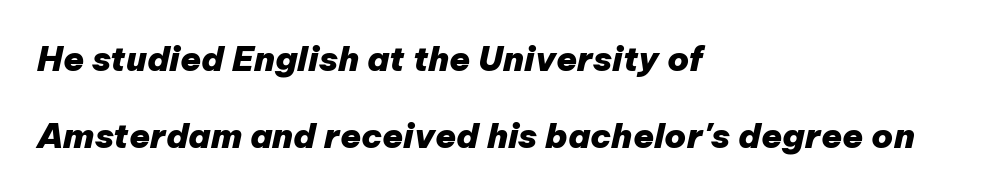
The image shows 34 px heavy type, italic (leaning right); set left-aligned, loose line spacing (2.27x), normal letter spacing, not underlined; low stroke contrast and a medium x-height.
